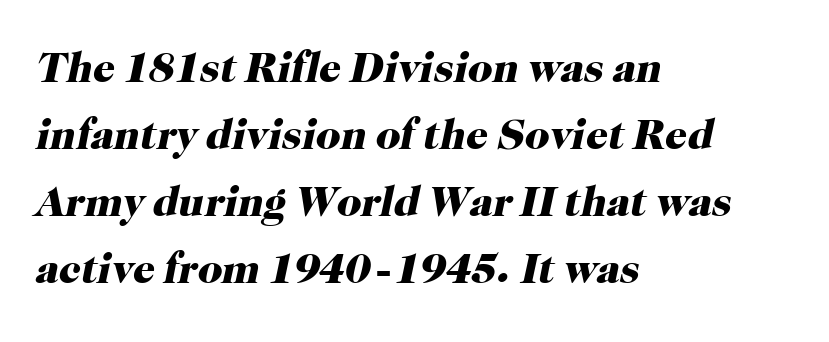
Q: Is the text bold? A: Yes.
Q: Is the text italic (slanted)? A: Yes, it leans right by about 12 degrees.
Q: Is the typeface a serif or a sans-serif typeface? A: Serif.
Q: Is the text underlined? A: No.
Q: How is the paragraph aligned? A: Left-aligned.
Q: Is the spacing between letters normal or unusually wide? A: Normal.
Q: Is the spacing between lines tight, normal or loose? A: Normal.
Q: Width (condensed, normal, or wide)? A: Normal.
Q: Stroke contrast? A: High.
Q: x-height? A: Medium.
Q: Monospaced? A: No.
